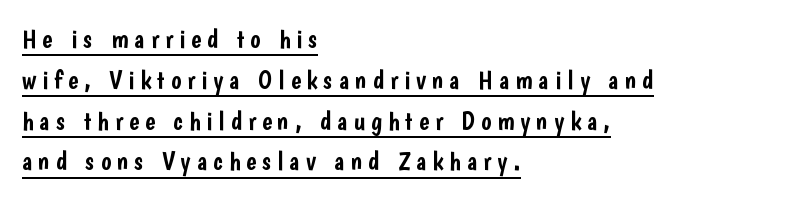
The face used here is rendered with a markedly widened letterfit. All the whitespace from short lines collects on the right. Whoever set this chose a conventional vertical rhythm. A continuous stroke trails under the words, as in a hyperlink. The lettering holds an erect, upright posture throughout.
